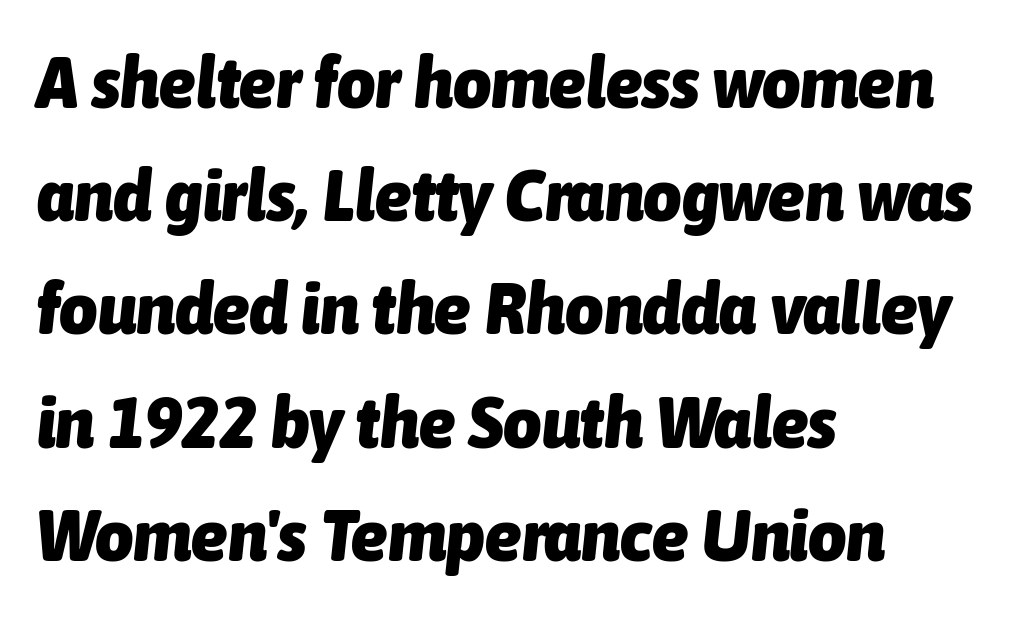
As a designer I'd log this as weight 700, bold. Beneath every word, the page is bare. If you drew a ruler down the left edge, every line would touch it. Here the designer chose a conventional face with non-uniform glyph widths.
